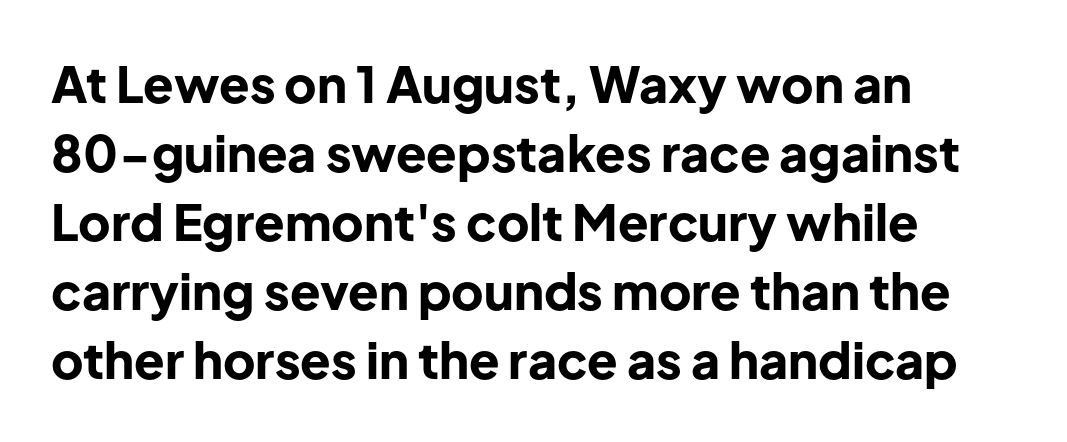
The image shows 50 px bold sans-serif type, upright; set left-aligned, normal line spacing (1.38x), normal letter spacing, not underlined; low stroke contrast and a medium x-height.
